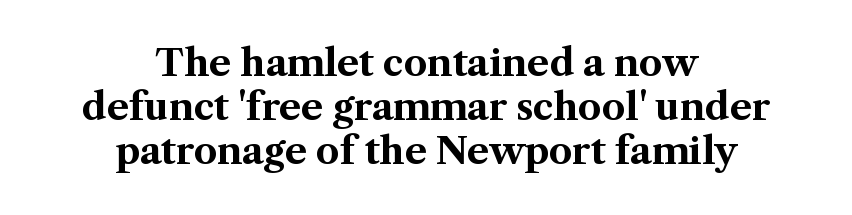
The type is set solid horizontally, with unmodified tracking. Rule under the text: the space is simply empty. The passage shown is typed in a proportional face where columns would drift. The rendering uses a bold face; every stroke is thick and dark. The text block is weighted toward neither margin, spreading evenly from the middle. The typeface chosen for these lines features serifs.
